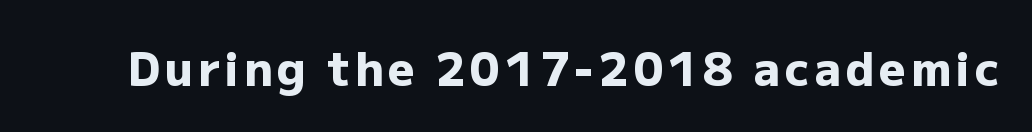
The image shows 46 px heavy sans-serif type, upright; set not underlined; low stroke contrast and a medium x-height.
